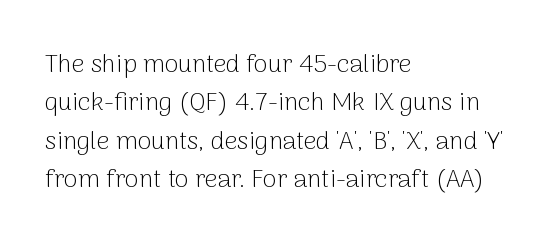
This sample uses an upright cut, with every glyph sitting square on the baseline. The string is rendered with underlining switched off. Tracking value appears to be zero — textbook default spacing. The lines in this sample share a left origin and differ only in where they stop. Vertical spacing — default.
